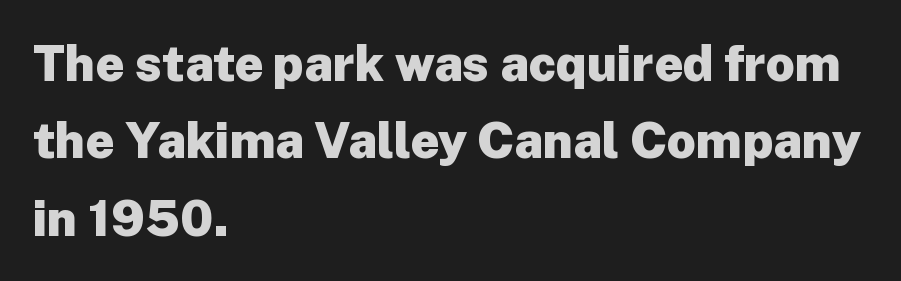
Q: Is the text bold? A: Yes.
Q: Is the text italic (slanted)? A: No, it is upright.
Q: Is the typeface a serif or a sans-serif typeface? A: Sans-serif.
Q: Is the text underlined? A: No.
Q: How is the paragraph aligned? A: Left-aligned.
Q: Is the spacing between letters normal or unusually wide? A: Normal.
Q: Is the spacing between lines tight, normal or loose? A: Normal.
Q: Width (condensed, normal, or wide)? A: Normal.
Q: Stroke contrast? A: Low.
Q: x-height? A: Medium.
Q: Monospaced? A: No.
